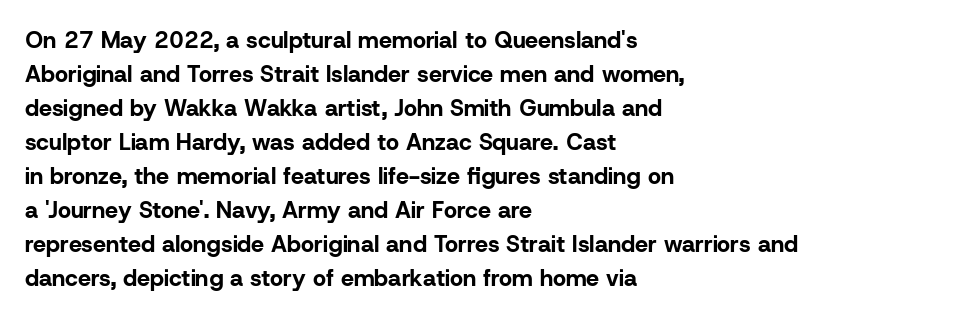
Q: Is the text bold? A: Yes.
Q: Is the text italic (slanted)? A: No, it is upright.
Q: Is the text underlined? A: No.
Q: How is the paragraph aligned? A: Left-aligned.
Q: Is the spacing between letters normal or unusually wide? A: Normal.
Q: Is the spacing between lines tight, normal or loose? A: Normal.
